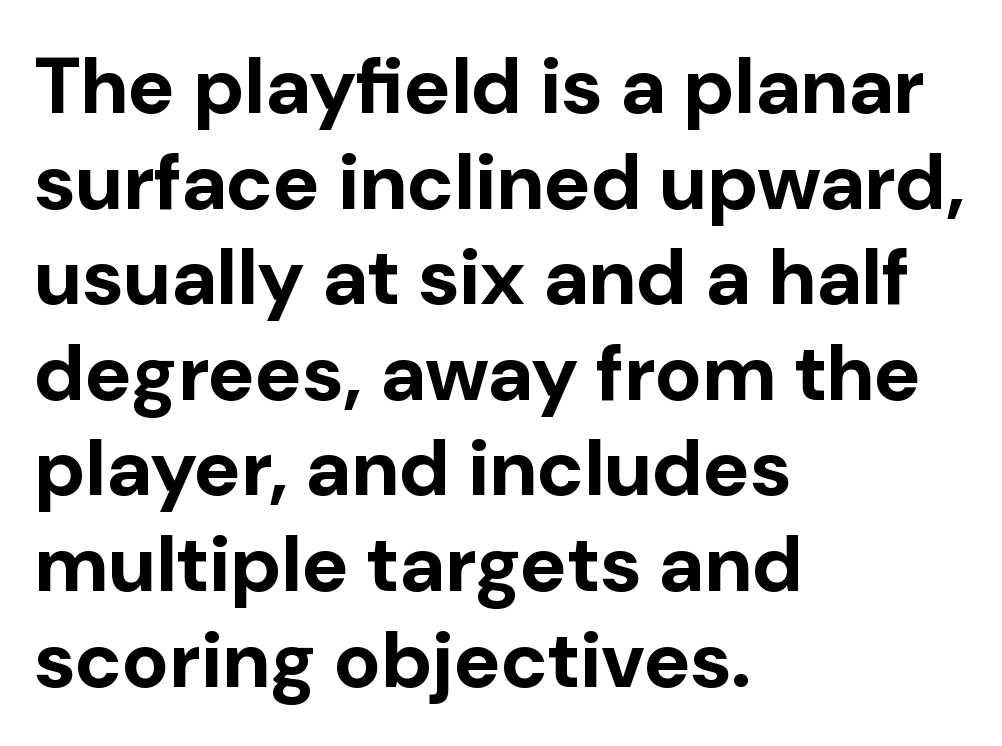
The image shows 79 px bold sans-serif type, upright; set left-aligned, line spacing 1.21x, normal letter spacing, not underlined; low stroke contrast and a medium x-height.
